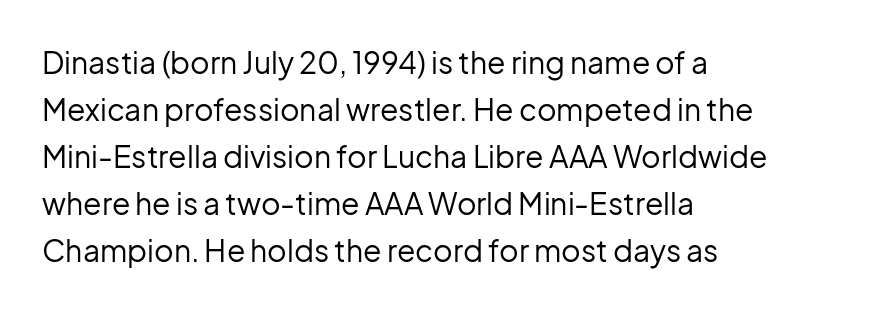
Spacing between characters is what you'd get straight out of the box. Underlining? Definitely not there. Line beginnings align vertically; line endings do not. Posture: straight, roman, zero tilt.
